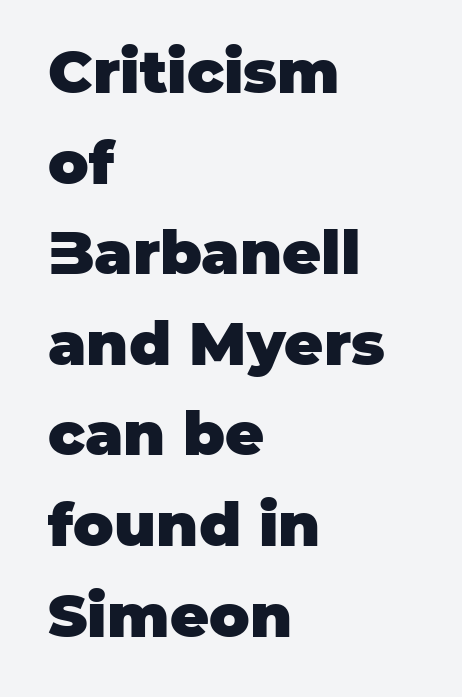
{"serif": "no", "italic": "no", "bold": "yes", "weight": "heavy", "width": "normal", "stroke_contrast": "low", "x_height": "large", "monospaced": "no", "underline": "no", "align": "left", "line_spacing": "normal", "line_spacing_ratio": 1.51, "letter_spacing": "normal", "letter_spacing_em": 0.0, "glyph_px": 60}
